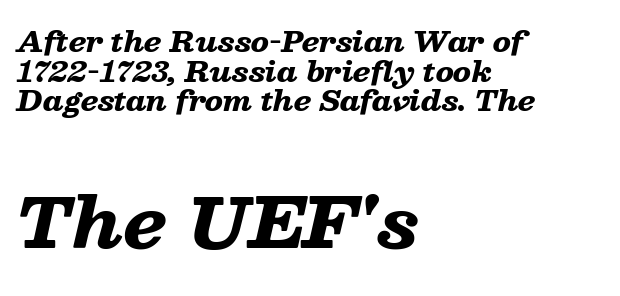
If you squint, the bottom block still reads clearly — it's the larger of the two. The letters are bold, with thick, heavy strokes. All the whitespace from short lines collects on the right. Regarding leading, the lines here are crowded together. Underline: absent. The letterforms sit shoulder to shoulder at normal distance.
